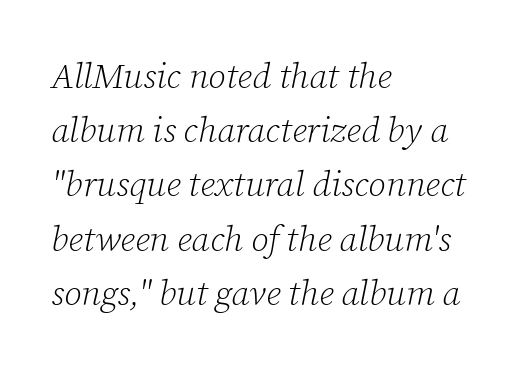
The image shows 35 px light serif type, italic (leaning right); set left-aligned, normal line spacing (1.55x), normal letter spacing, not underlined; low stroke contrast and a medium x-height.
